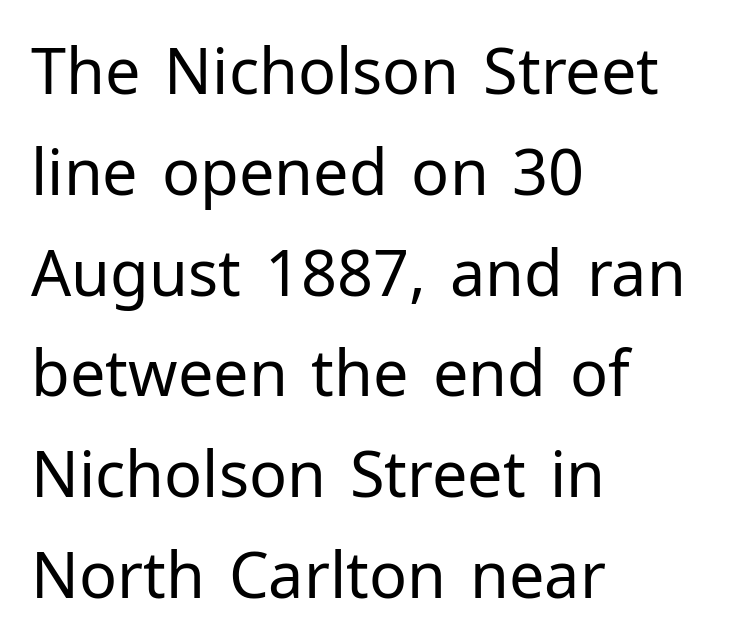
Q: Is the text bold? A: No.
Q: Is the text italic (slanted)? A: No, it is upright.
Q: Is the typeface a serif or a sans-serif typeface? A: Sans-serif.
Q: Is the text underlined? A: No.
Q: How is the paragraph aligned? A: Left-aligned.
Q: Is the spacing between letters normal or unusually wide? A: Normal.
Q: Is the spacing between lines tight, normal or loose? A: Normal.
Q: Width (condensed, normal, or wide)? A: Normal.
Q: Stroke contrast? A: Low.
Q: x-height? A: Medium.
Q: Monospaced? A: No.
